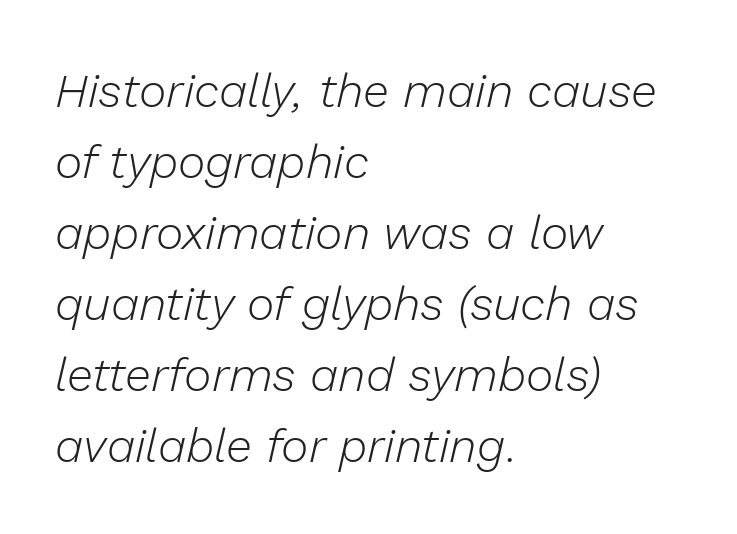
Is the letter spacing exaggerated? No — it looks like the ordinary default. Vertical stems look standard width or narrower in stroke. Character widths vary here, with narrow letters taking less room than wide ones. Nobody drew a line under any word here. Casual observation: everything's shoved over to the left.
